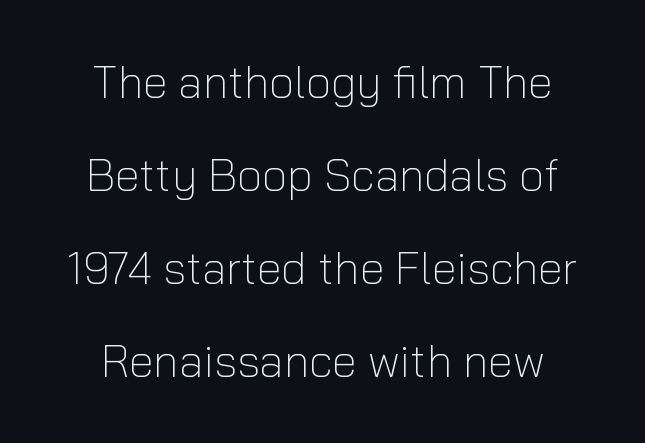
Q: Is the text bold? A: No.
Q: Is the text italic (slanted)? A: No, it is upright.
Q: Is the typeface a serif or a sans-serif typeface? A: Sans-serif.
Q: Is the text underlined? A: No.
Q: Is the spacing between letters normal or unusually wide? A: Normal.
Q: Is the spacing between lines tight, normal or loose? A: Loose.
Q: Width (condensed, normal, or wide)? A: Normal.
Q: Stroke contrast? A: Low.
Q: x-height? A: Medium.
Q: Monospaced? A: No.
